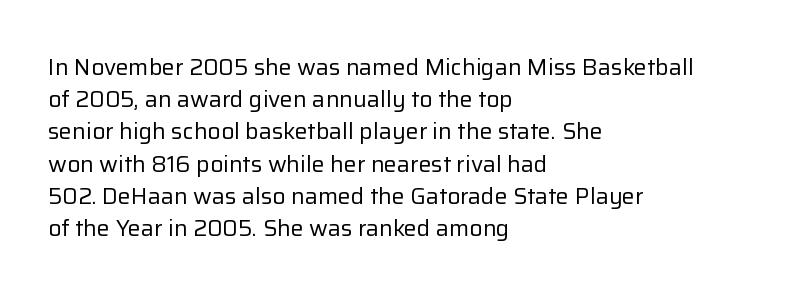
Regarding leading, the lines here are spaced in the standard way. The setting favours the left margin, as ordinary paragraphs usually do. The typeface has the unassuming heft of standard copy or less. The tracking reads as untouched default to a designer's eye. Type without underlining. Vertical strokes here are truly vertical.
